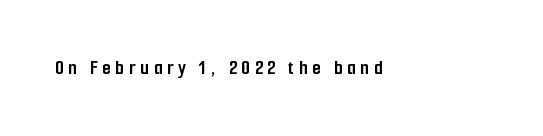
{"italic": "no", "bold": "yes", "underline": "no", "letter_spacing": "wide", "letter_spacing_em": 0.24, "glyph_px": 21}
